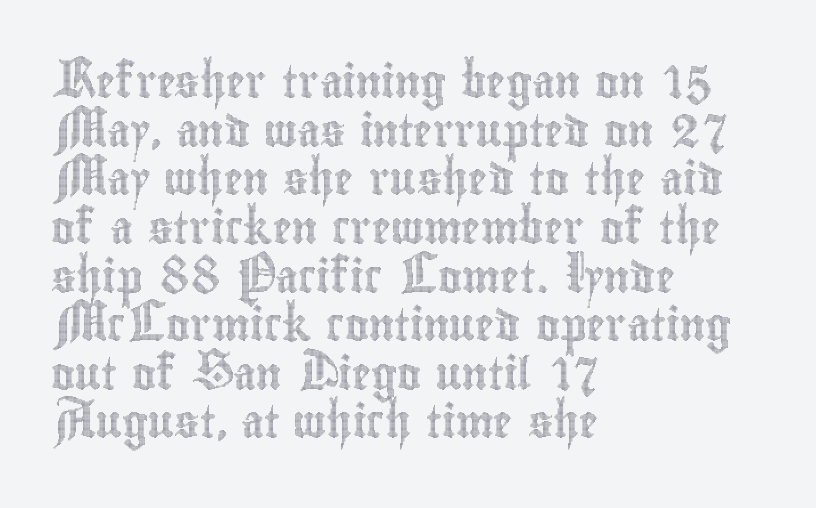
{"italic": "no", "width": "condensed", "x_height": "small", "monospaced": "no", "underline": "no", "align": "left", "line_spacing": "normal", "line_spacing_ratio": 1.52, "letter_spacing": "normal", "letter_spacing_em": 0.0, "glyph_px": 32}
